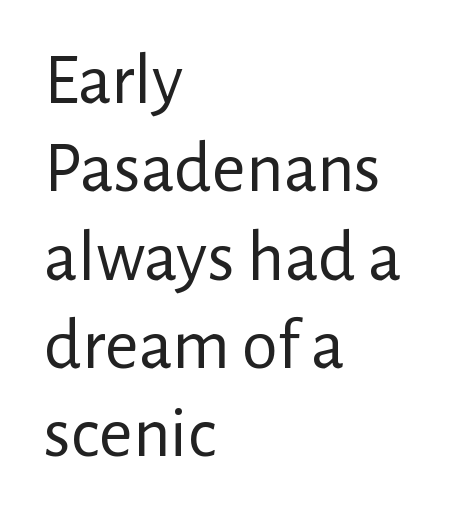
{"serif": "no", "italic": "no", "bold": "no", "weight": "regular", "width": "normal", "stroke_contrast": "low", "x_height": "medium", "monospaced": "no", "underline": "no", "align": "left", "line_spacing_ratio": 1.21, "letter_spacing": "normal", "letter_spacing_em": 0.0, "glyph_px": 73}
